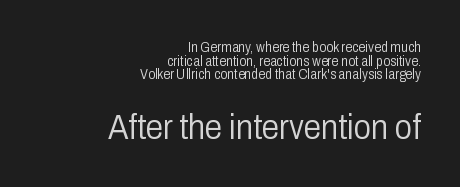
Q: Is the text bold? A: No.
Q: Is the text italic (slanted)? A: No, it is upright.
Q: Is the typeface a serif or a sans-serif typeface? A: Sans-serif.
Q: Is the text underlined? A: No.
Q: How is the paragraph aligned? A: Right-aligned.
Q: Is the spacing between letters normal or unusually wide? A: Normal.
Q: Is the spacing between lines tight, normal or loose? A: Tight.
Q: Which block of text is set in a larger size, the first (top) or the second (bottom)? A: The second (bottom) one.
Q: Width (condensed, normal, or wide)? A: Condensed.
Q: Stroke contrast? A: Low.
Q: x-height? A: Medium.
Q: Monospaced? A: No.
